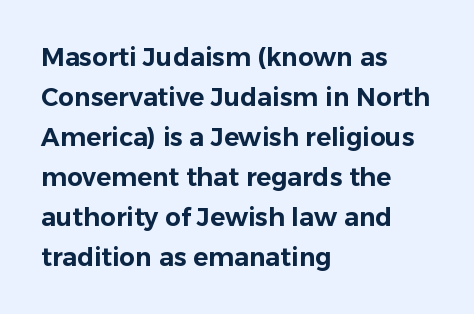
Q: Is the text italic (slanted)? A: No, it is upright.
Q: Is the text underlined? A: No.
Q: How is the paragraph aligned? A: Left-aligned.
Q: Is the spacing between letters normal or unusually wide? A: Normal.
Q: Is the spacing between lines tight, normal or loose? A: Normal.
